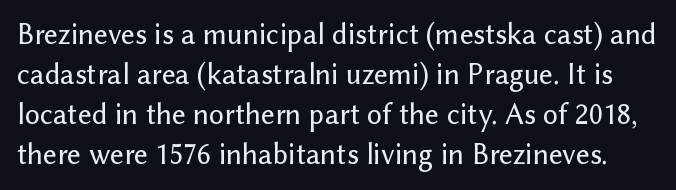
{"serif": "no", "italic": "no", "width": "normal", "stroke_contrast": "low", "x_height": "medium", "monospaced": "no", "underline": "no", "line_spacing": "normal", "line_spacing_ratio": 1.33, "letter_spacing": "normal", "letter_spacing_em": 0.0, "glyph_px": 30}
